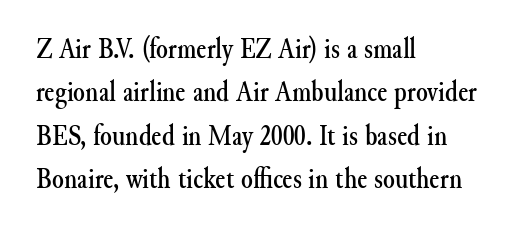
{"serif": "yes", "italic": "no", "width": "normal", "stroke_contrast": "medium", "x_height": "small", "monospaced": "no", "underline": "no", "align": "left", "line_spacing": "normal", "line_spacing_ratio": 1.45, "letter_spacing": "normal", "letter_spacing_em": 0.0, "glyph_px": 30}
